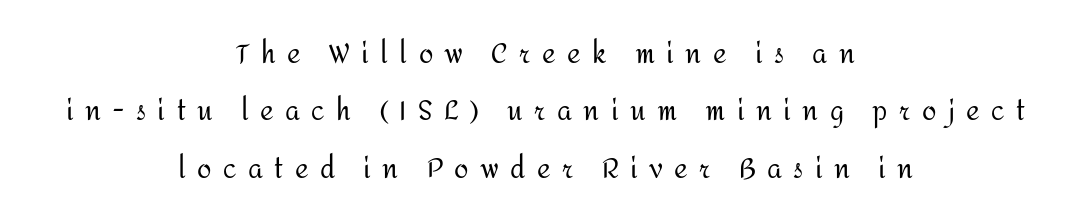
{"italic": "no", "bold": "no", "underline": "no", "align": "center", "line_spacing": "loose", "line_spacing_ratio": 2.21, "letter_spacing": "wide", "letter_spacing_em": 0.44, "glyph_px": 26}
